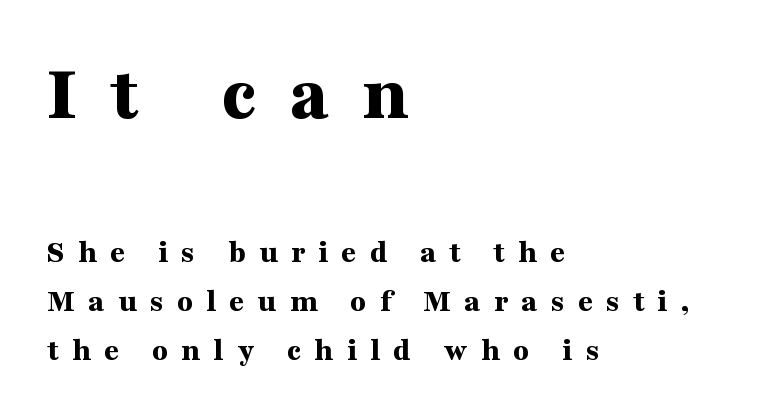
Tall strokes in this sample are plumb rather than angled. Reading down the column, the eye jumps a familiar distance to each next line. The string is rendered with underlining switched off. The face used here is proportionally spaced, like ordinary book or web type. Every row of glyphs begins at an identical x-position on the left.
